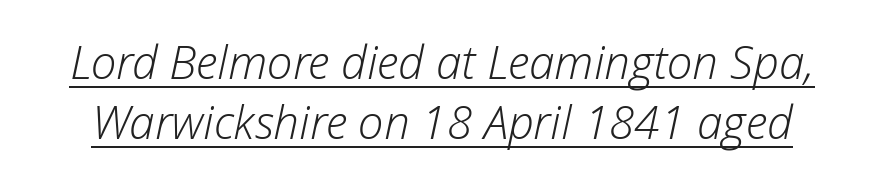
Q: Is the text bold? A: No.
Q: Is the text italic (slanted)? A: Yes, it leans right by about 12 degrees.
Q: Is the text underlined? A: Yes.
Q: Is the spacing between letters normal or unusually wide? A: Normal.
Q: Is the spacing between lines tight, normal or loose? A: Normal.
Q: Width (condensed, normal, or wide)? A: Normal.
Q: Stroke contrast? A: Low.
Q: x-height? A: Medium.
Q: Monospaced? A: No.
